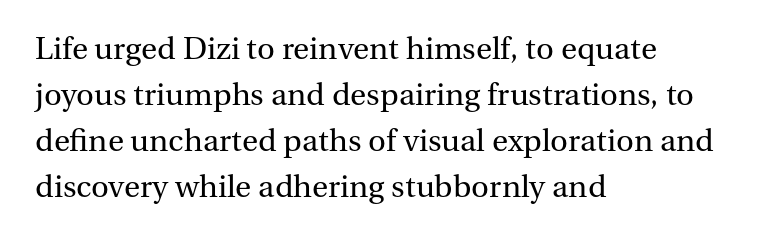
Q: Is the text bold? A: No.
Q: Is the text italic (slanted)? A: No, it is upright.
Q: Is the typeface a serif or a sans-serif typeface? A: Serif.
Q: Is the text underlined? A: No.
Q: How is the paragraph aligned? A: Left-aligned.
Q: Is the spacing between letters normal or unusually wide? A: Normal.
Q: Is the spacing between lines tight, normal or loose? A: Normal.
Q: Width (condensed, normal, or wide)? A: Normal.
Q: Stroke contrast? A: Medium.
Q: x-height? A: Medium.
Q: Monospaced? A: No.
